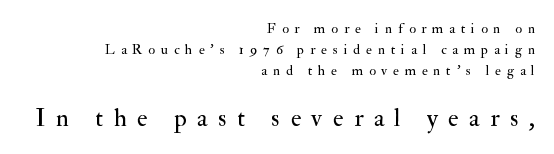
The image shows 25 px text type, upright; set right-aligned, normal line spacing (1.51x), unusually wide letter spacing (+0.42 em), not underlined; the second (bottom) block is 1.79x larger.
